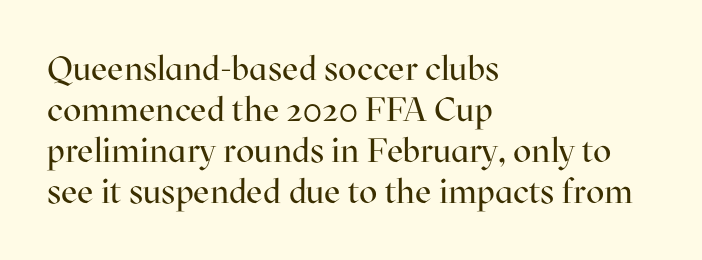
The image shows 34 px regular-weight serif type, upright; set left-aligned, line spacing 1.21x, normal letter spacing, not underlined; high stroke contrast and a medium x-height.
